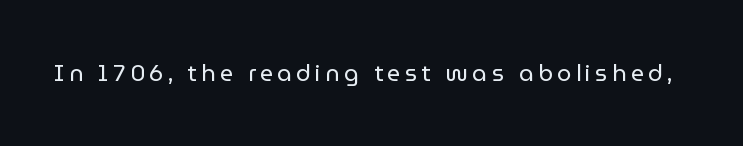
Q: Is the text bold? A: No.
Q: Is the text italic (slanted)? A: No, it is upright.
Q: Is the text underlined? A: No.
